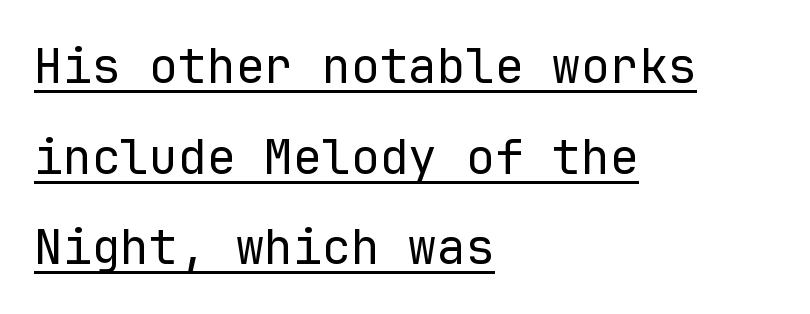
The image shows 48 px regular-weight sans-serif type, upright, monospaced; set left-aligned, line spacing 1.89x, normal letter spacing, underlined; low stroke contrast and a medium x-height.
